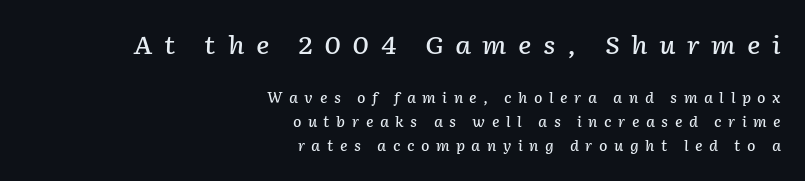
The image shows 25 px text type, italic (leaning right); set right-aligned, normal line spacing (1.7x), unusually wide letter spacing (+0.46 em), not underlined; the first (top) block is 1.79x larger.
